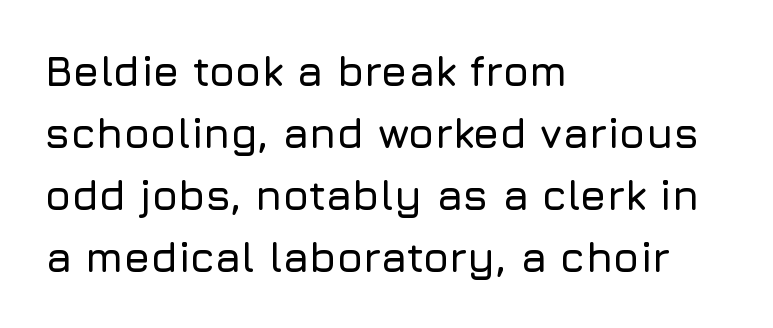
This rendering uses left alignment, leaving the right contour irregular. Does the lettering tilt? It doesn't — this is upright. The passage shown has conventional tracking throughout. Proportional: the letters do not fall into vertical columns.
